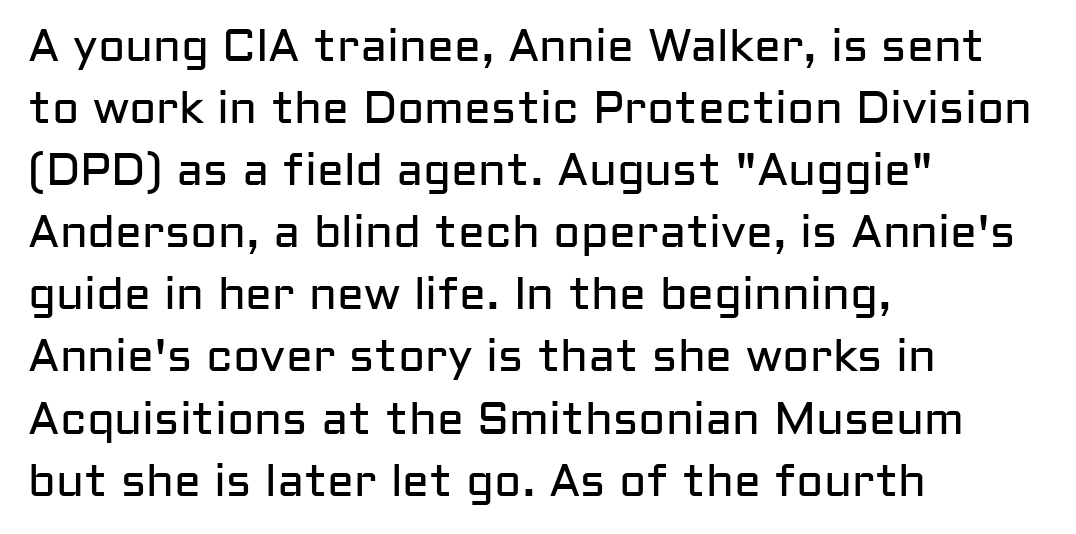
Q: Is the text bold? A: No.
Q: Is the text italic (slanted)? A: No, it is upright.
Q: Is the typeface a serif or a sans-serif typeface? A: Sans-serif.
Q: Is the text underlined? A: No.
Q: How is the paragraph aligned? A: Left-aligned.
Q: Is the spacing between letters normal or unusually wide? A: Normal.
Q: Is the spacing between lines tight, normal or loose? A: Normal.
Q: Width (condensed, normal, or wide)? A: Normal.
Q: Stroke contrast? A: Low.
Q: x-height? A: Medium.
Q: Monospaced? A: No.
